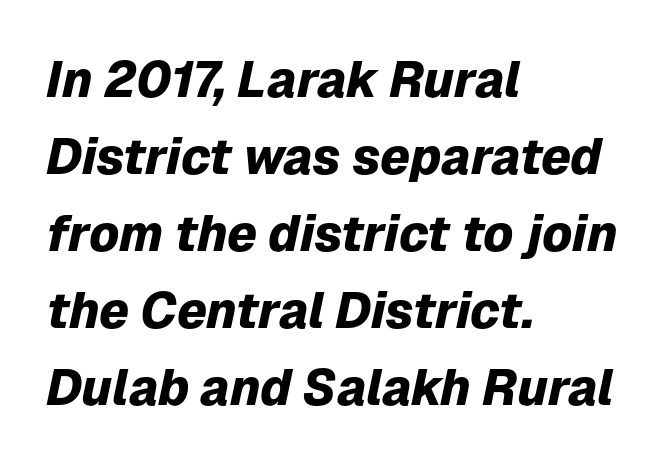
Q: Is the text bold? A: Yes.
Q: Is the text italic (slanted)? A: Yes, it leans right by about 12 degrees.
Q: Is the text underlined? A: No.
Q: How is the paragraph aligned? A: Left-aligned.
Q: Is the spacing between letters normal or unusually wide? A: Normal.
Q: Is the spacing between lines tight, normal or loose? A: Normal.
Q: Width (condensed, normal, or wide)? A: Normal.
Q: Stroke contrast? A: Low.
Q: x-height? A: Medium.
Q: Monospaced? A: No.
